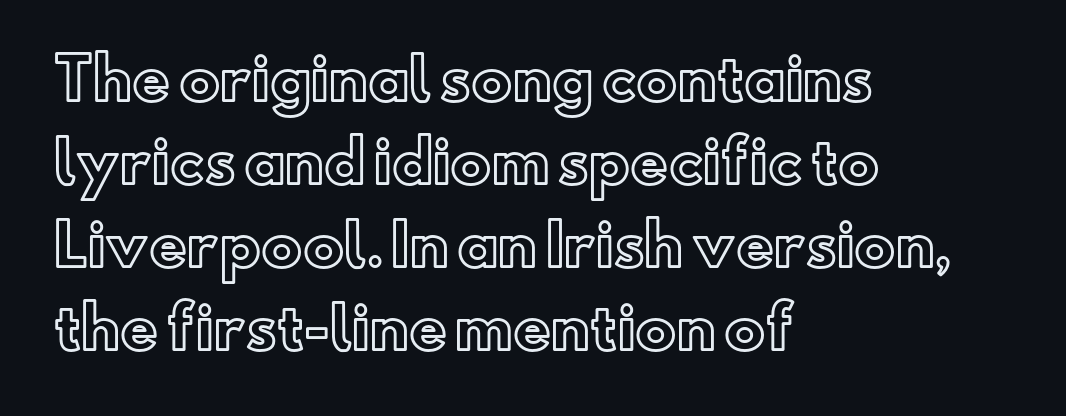
Ascenders rise straight up at ninety degrees. The rag falls on the right side of this text block. Underlining? Definitely not there. Baseline-to-baseline distance is the conventional proportion of letter height. This sample has the flowing, uneven cadence of proportional lettering.
